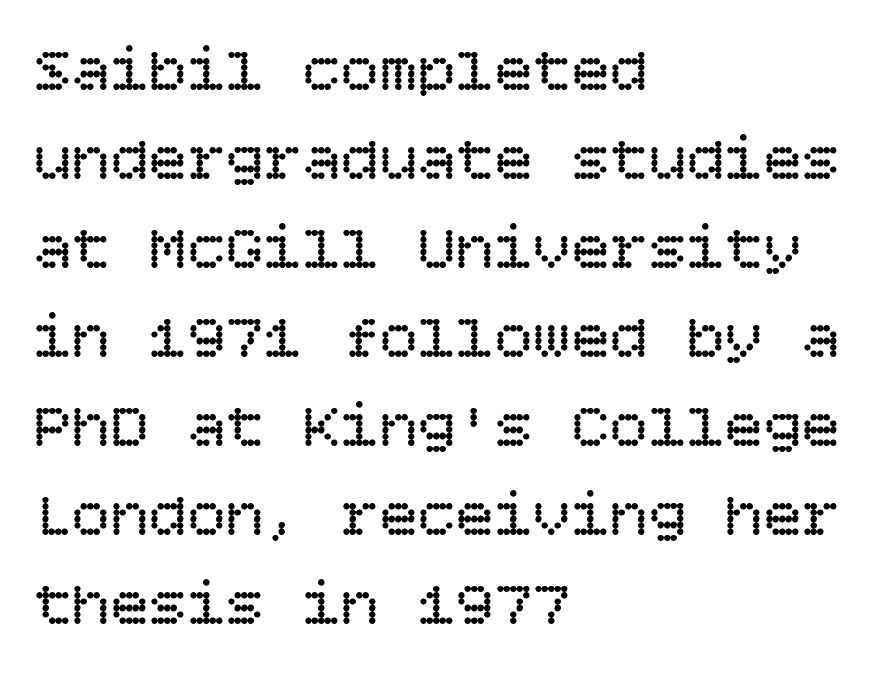
The typeface has the unassuming heft of standard copy or less. The passage shown stacks its lines at a standard gap. No italicization has been applied; the sample stays upright. Underline: absent. Teacher's note: observe the even left margin — that is flush-left alignment. There is no visible air inserted between adjacent glyphs.
